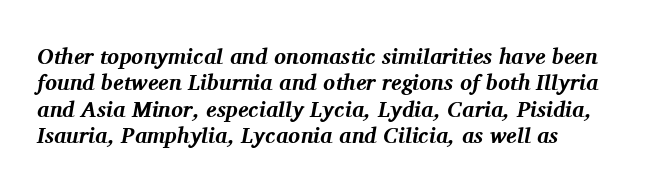
Honestly, the letter spacing is just normal — you wouldn't notice it. A dark, heavy texture on the line: the type is bold. Every row of glyphs begins at an identical x-position on the left. Glance below the letters and you will spot only blank space. The typography opts for an oblique posture over an upright one.
